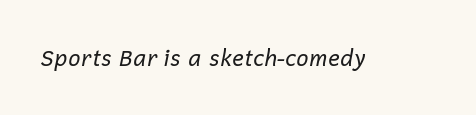
Compared with typical body copy, the letter spacing here is the same. Style check: oblique. Stems here are at most as thick as an everyday book face. Bare-footed words on every line.
